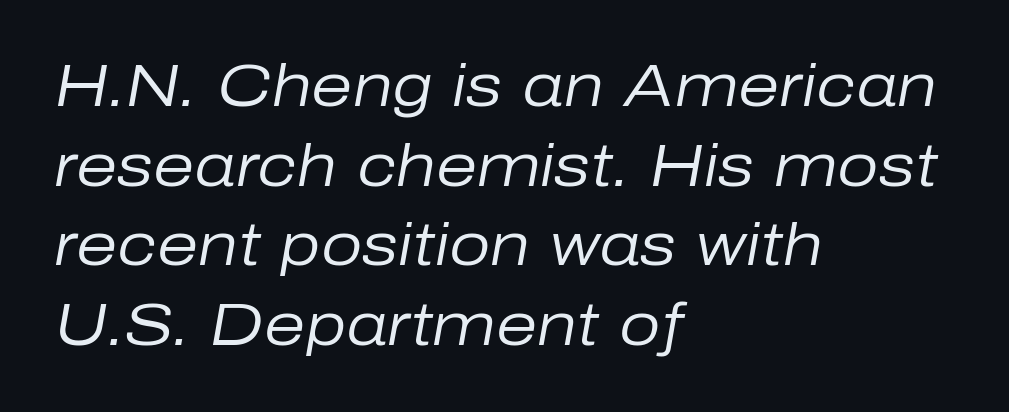
The image shows 59 px regular-weight type, italic (leaning right); set left-aligned, normal line spacing (1.35x), normal letter spacing, not underlined; low stroke contrast and a medium x-height.
